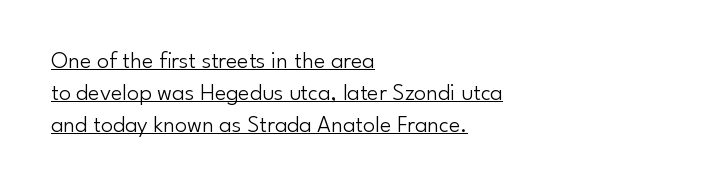
The image shows 24 px text type, upright; set left-aligned, normal line spacing (1.33x), normal letter spacing, underlined.
